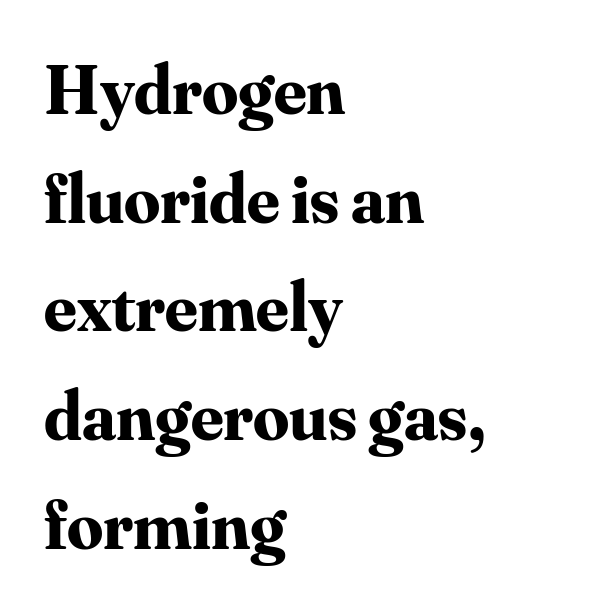
The type sits square on the baseline with zero lean. Pretty heavy lettering here — definitely bold. The space beneath each line is pristine and unruled. Looks like regular typesetting: each glyph gets only the width it needs. The ragged edge is on the right, which tells us the setting is flush left. Vertical spacing — default.
